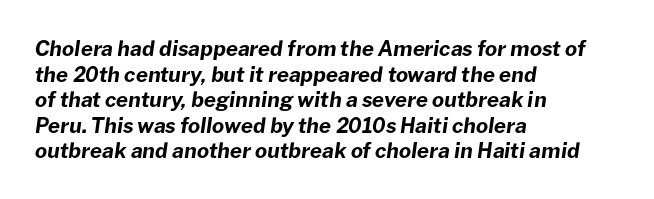
The image shows 21 px bold type, italic (leaning right); set left-aligned, line spacing 1.22x, normal letter spacing, not underlined.
